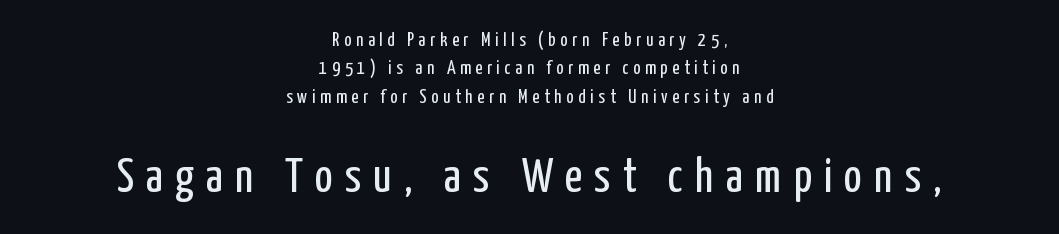
Vertical strokes here are truly vertical. The passage shown stacks its lines at a standard gap. Is the type heavy? It reads as light-to-regular instead. Which margin do the lines hug? Neither — every line sits in the middle. Think of a printed novel: that variable character pitch is what you see here.
